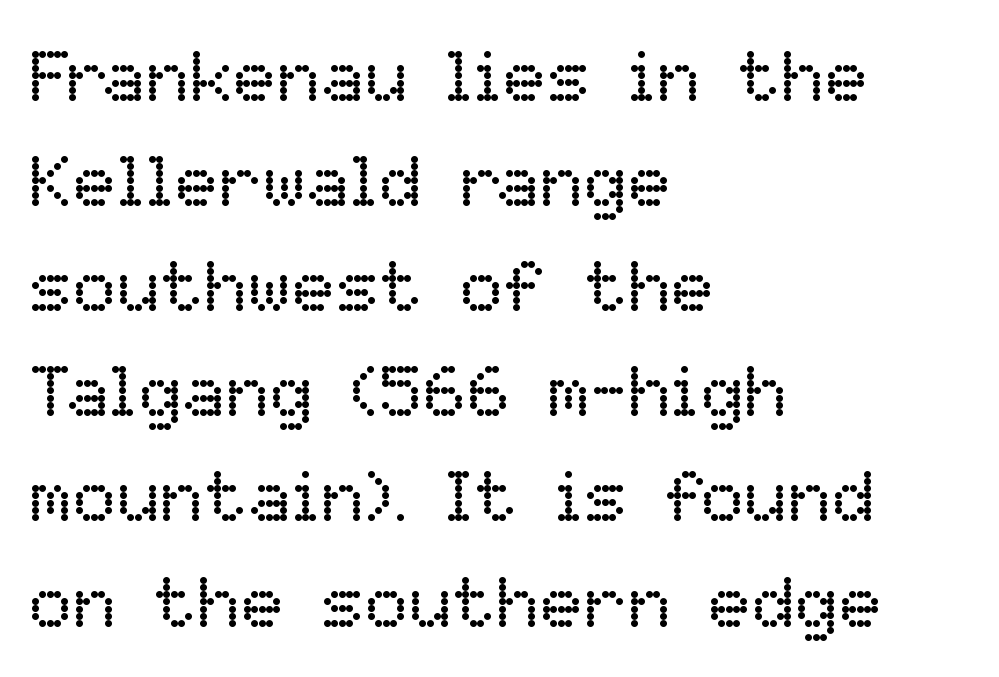
The image shows 73 px regular-weight type, upright; set left-aligned, normal line spacing (1.44x), normal letter spacing, not underlined; low stroke contrast and a medium x-height.
